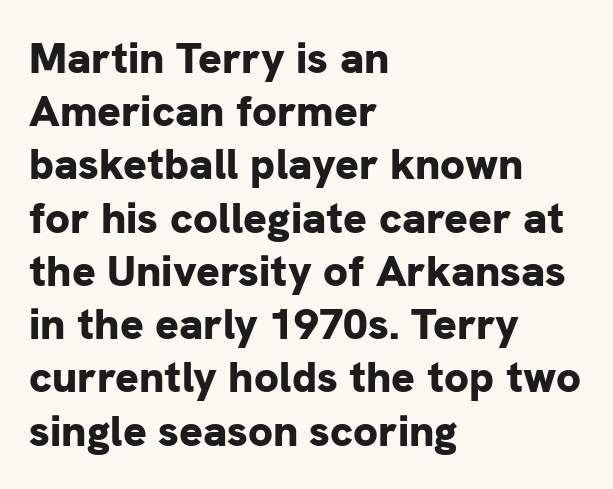
Line starts are locked; line ends wander. Note the varied advance widths — an 'i' is clearly narrower than an 'm'. Tracking value appears to be zero — textbook default spacing. Bold? Absolutely — the strokes are thick and heavy. Does the lettering tilt? It doesn't — this is upright. The characters display no serif detailing; their extremities are plain.
